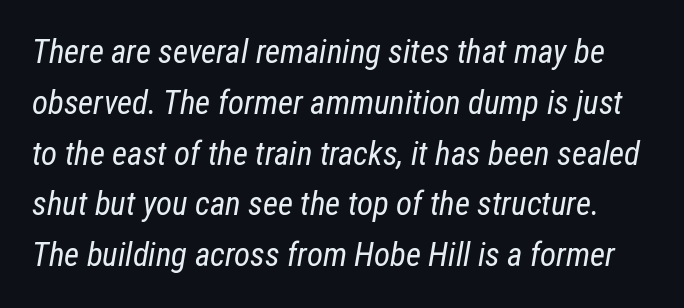
Note the varied advance widths — an 'i' is clearly narrower than an 'm'. Slant detected: the letters are inclined. These lines sit exactly where default settings would place them. Default kerning and tracking; the words read as compact shapes. The weight tops out at a normal text grade. Quick note: underline off.
